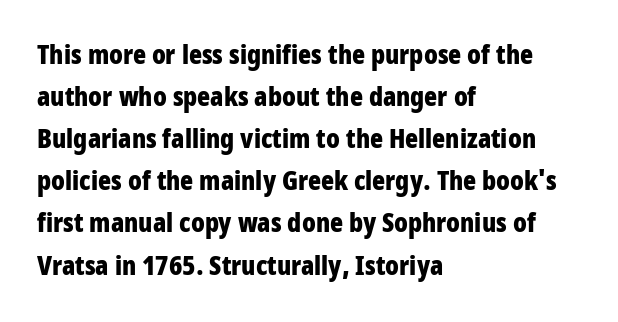
The image shows 27 px bold type, upright; set left-aligned, normal line spacing (1.56x), normal letter spacing, not underlined.
